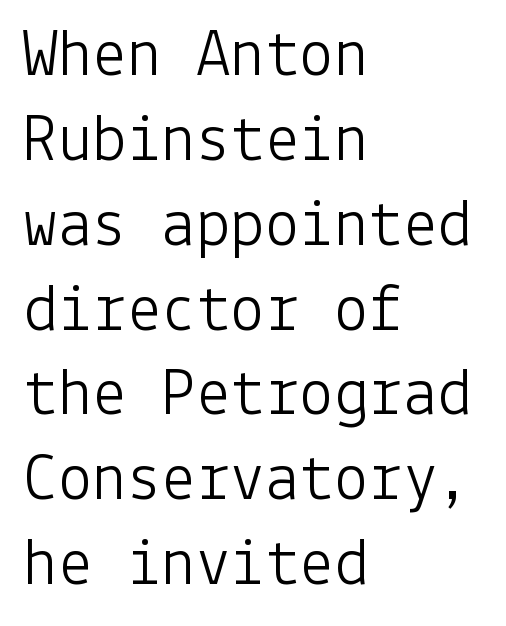
The passage is arranged the way most books set body copy — flush left. Nobody drew a line under any word here. A roman cut, with each character standing at attention. The passage shown is not bold in any degree. Serifs: no, the terminals of the letterforms are clean. Compared with typical body copy, the letter spacing here is the same.
